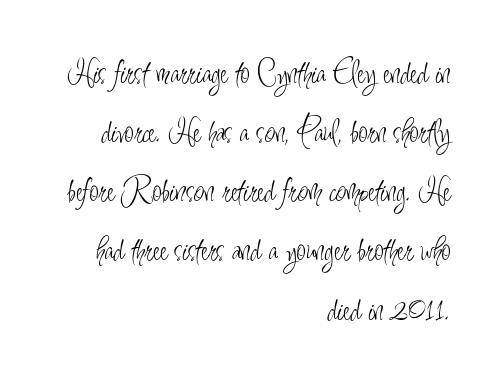
Layout note: lines flush right. Only glyphs here, with clear space below each row. Here the designer chose a conventional face with non-uniform glyph widths. The face used here is a sans, in the tradition of grotesques and geometrics. Nothing heavy about these letters — not bold at all.
